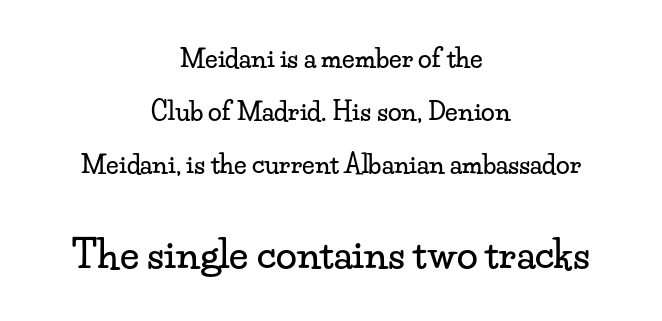
The image shows 38 px wide serif type, upright; set centered, loose line spacing (2.12x), normal letter spacing, not underlined; the second (bottom) block is 1.52x larger; low stroke contrast and a small x-height.
